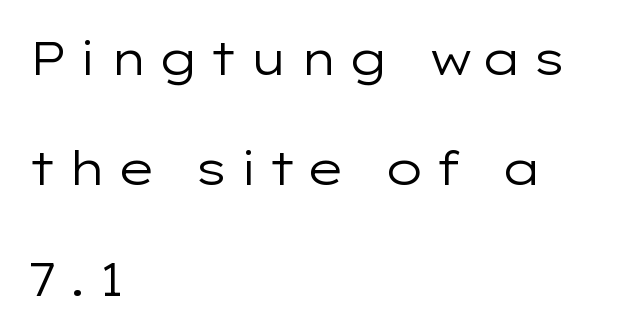
The image shows 47 px regular-weight, wide sans-serif type, upright; set left-aligned, loose line spacing (2.35x), unusually wide letter spacing (+0.2 em), not underlined; low stroke contrast and a medium x-height.
